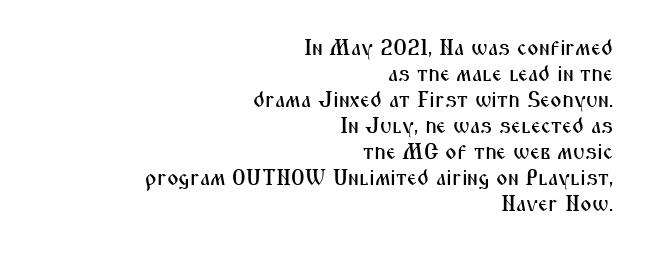
Only glyphs here, with clear space below each row. These lines keep a tight, regular rhythm from letter to letter. The setting favours the right margin, as signatures and pull-quotes sometimes do. Posture: upright roman.
